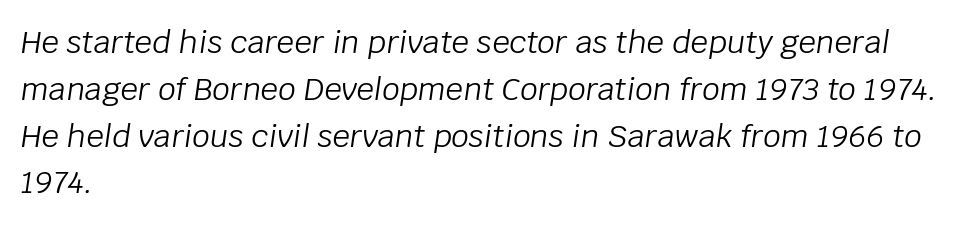
Nobody touched the tracking dial on this one. Successive baselines arrive at the customary interval. Stem width sits at or under what a default text font uses. The rendering uses natural spacing where letterforms have individual widths. A student would call this left alignment; a typographer would say flush left, rag right. The font's italic variant was chosen for this text.
